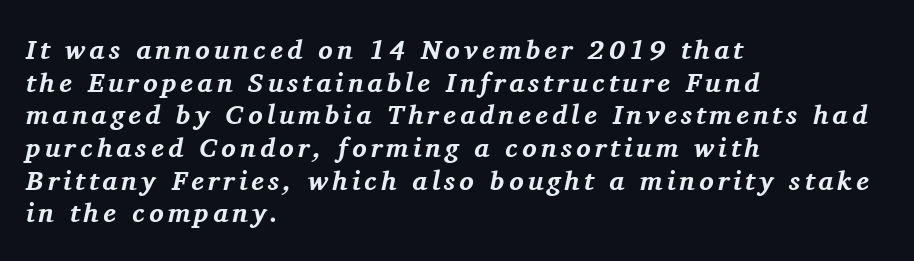
The image shows 27 px bold type, italic (leaning right); set left-aligned, line spacing 1.21x, not underlined.
